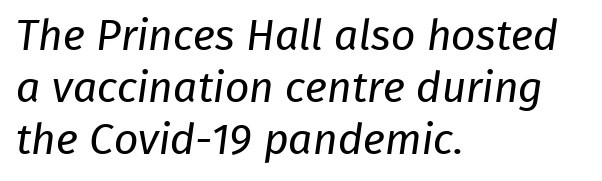
Q: Is the text bold? A: No.
Q: Is the typeface a serif or a sans-serif typeface? A: Sans-serif.
Q: Is the text underlined? A: No.
Q: How is the paragraph aligned? A: Left-aligned.
Q: Is the spacing between letters normal or unusually wide? A: Normal.
Q: Width (condensed, normal, or wide)? A: Normal.
Q: Stroke contrast? A: Low.
Q: x-height? A: Medium.
Q: Monospaced? A: No.
